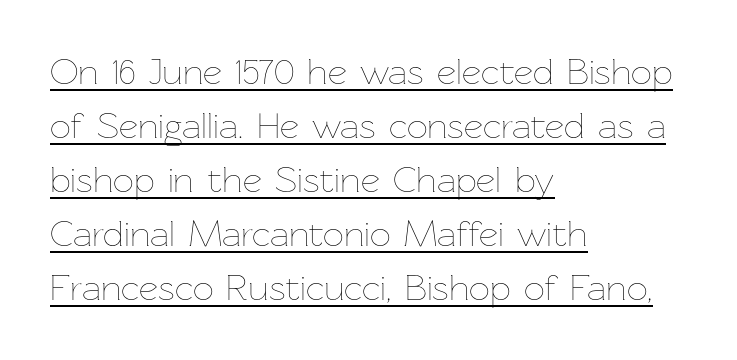
The image shows 37 px thin type, upright; set left-aligned, normal line spacing (1.46x), normal letter spacing, underlined; low stroke contrast and a medium x-height.
